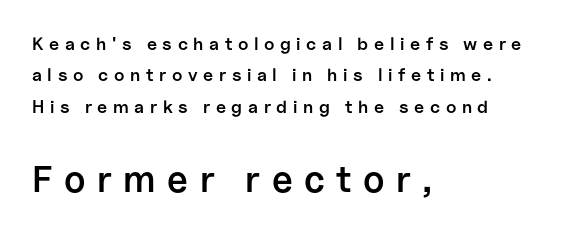
The image shows 37 px semibold sans-serif type, upright; set left-aligned, line spacing 1.74x, unusually wide letter spacing (+0.31 em), not underlined; the second (bottom) block is 2.06x larger; low stroke contrast and a medium x-height.
